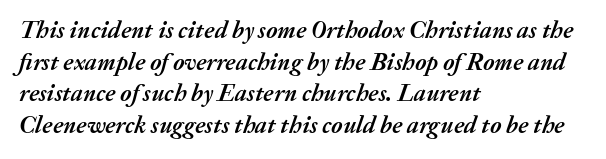
{"italic": "yes", "lean": "right", "slant_degrees": 20, "bold": "yes", "underline": "no", "align": "left", "line_spacing": "normal", "line_spacing_ratio": 1.32, "letter_spacing": "normal", "letter_spacing_em": 0.0, "glyph_px": 24}
